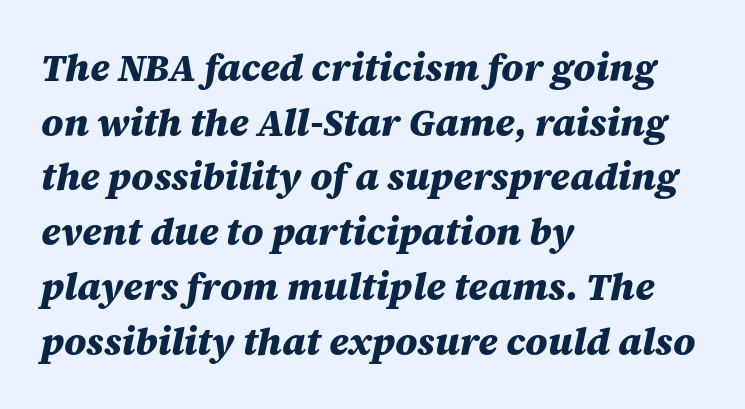
{"italic": "yes", "lean": "right", "slant_degrees": 12, "bold": "yes", "weight": "heavy", "width": "normal", "stroke_contrast": "medium", "x_height": "large", "monospaced": "no", "underline": "no", "align": "left", "line_spacing": "normal", "line_spacing_ratio": 1.44, "letter_spacing": "normal", "letter_spacing_em": 0.0, "glyph_px": 38}
